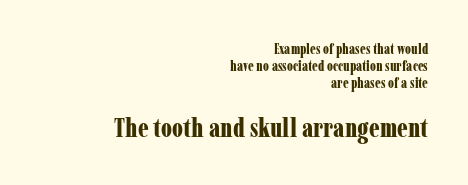
These two chunks differ in scale, with the bottom chunk taking the larger measure. The gaps between neighbouring characters are ordinary and unremarkable. Rule under the text: the space is simply empty. Visually the block forms a straight wall on the right and a jagged coastline on the left.
